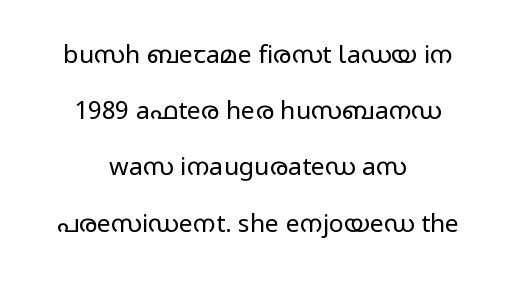
{"italic": "no", "bold": "no", "underline": "no", "align": "center", "line_spacing": "loose", "line_spacing_ratio": 2.25, "letter_spacing": "normal", "letter_spacing_em": 0.0, "glyph_px": 25}
